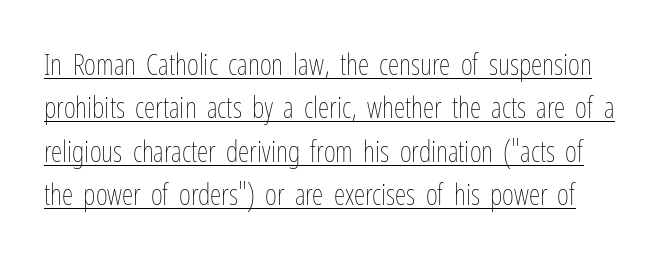
Q: Is the text bold? A: No.
Q: Is the text italic (slanted)? A: No, it is upright.
Q: Is the text underlined? A: Yes.
Q: Is the spacing between letters normal or unusually wide? A: Normal.
Q: Is the spacing between lines tight, normal or loose? A: Normal.
Q: Width (condensed, normal, or wide)? A: Condensed.
Q: Stroke contrast? A: Low.
Q: x-height? A: Medium.
Q: Monospaced? A: No.
